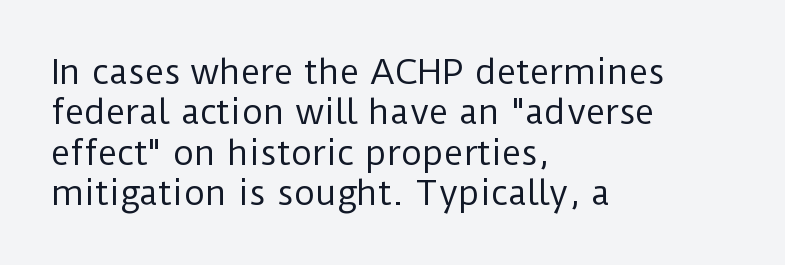
{"serif": "no", "italic": "no", "bold": "no", "weight": "regular", "width": "normal", "stroke_contrast": "low", "x_height": "medium", "monospaced": "no", "underline": "no", "align": "left", "line_spacing_ratio": 1.22, "letter_spacing": "normal", "letter_spacing_em": 0.0, "glyph_px": 33}
